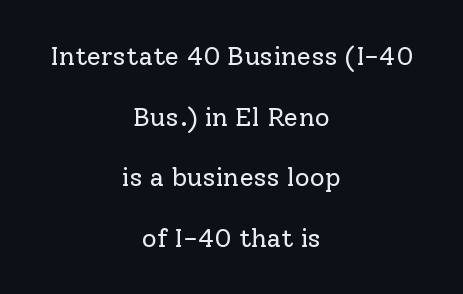
Q: Is the text bold? A: No.
Q: Is the text italic (slanted)? A: No, it is upright.
Q: Is the text underlined? A: No.
Q: How is the paragraph aligned? A: Centered.
Q: Is the spacing between letters normal or unusually wide? A: Normal.
Q: Is the spacing between lines tight, normal or loose? A: Loose.
